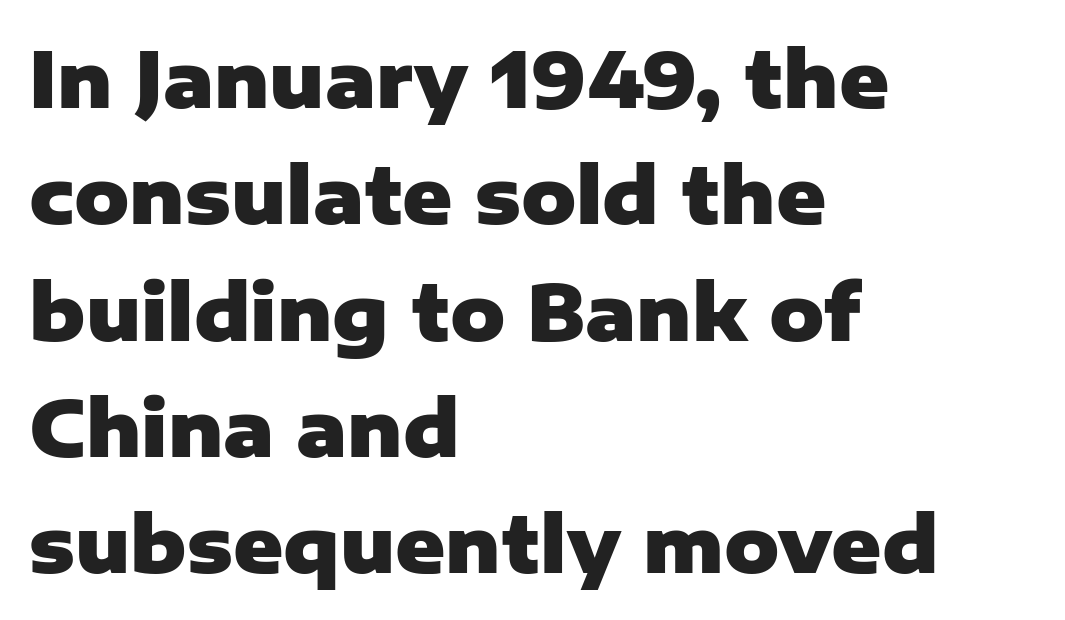
The image shows 76 px heavy sans-serif type, upright; set left-aligned, normal line spacing (1.53x), normal letter spacing, not underlined; low stroke contrast and a medium x-height.
